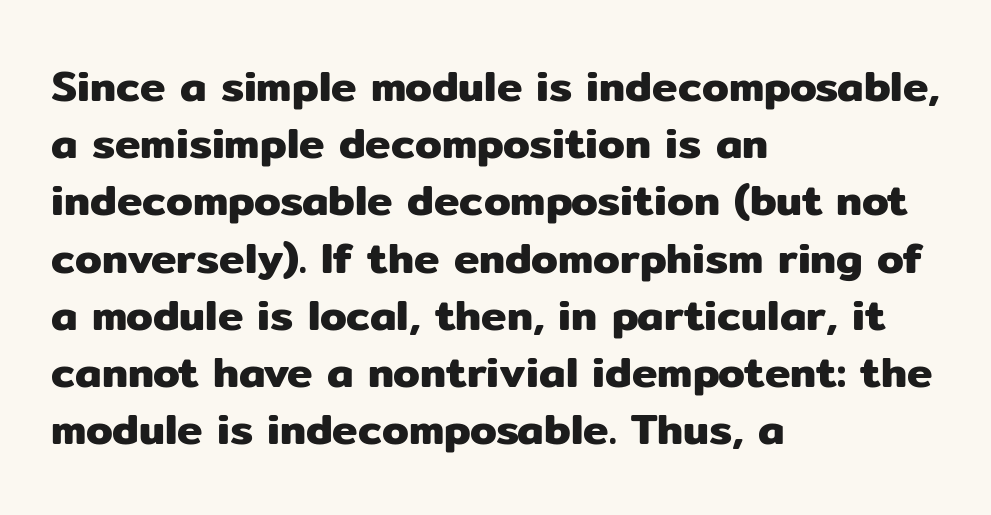
Q: Is the text italic (slanted)? A: No, it is upright.
Q: Is the typeface a serif or a sans-serif typeface? A: Sans-serif.
Q: Is the text underlined? A: No.
Q: How is the paragraph aligned? A: Left-aligned.
Q: Is the spacing between letters normal or unusually wide? A: Normal.
Q: Is the spacing between lines tight, normal or loose? A: Normal.
Q: Width (condensed, normal, or wide)? A: Normal.
Q: Stroke contrast? A: Low.
Q: x-height? A: Medium.
Q: Monospaced? A: No.
